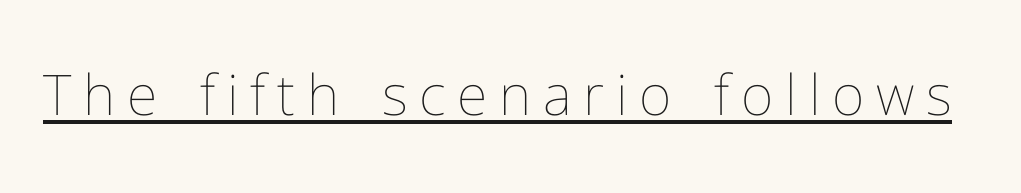
Q: Is the text bold? A: No.
Q: Is the text italic (slanted)? A: No, it is upright.
Q: Is the text underlined? A: Yes.
Q: Is the spacing between letters normal or unusually wide? A: Unusually wide.
Q: Width (condensed, normal, or wide)? A: Normal.
Q: Stroke contrast? A: Low.
Q: x-height? A: Medium.
Q: Monospaced? A: No.
